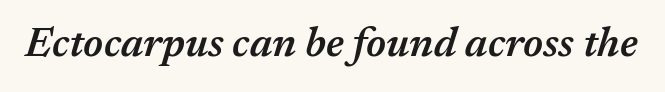
Varying glyph widths throughout — classic text-font behaviour. The specimen reads as italic at a glance. Is the type bold? Partly — it's a semibold, heavier than regular but not fully bold. The words here are not underlined.
